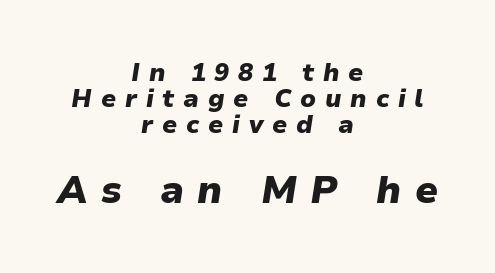
Quick note: interline space is minimal. Pretty heavy lettering here — definitely bold. Casual observation: everything's sitting right in the middle. Character size in the trailing block exceeds that of the leading block. This sample has the flowing, uneven cadence of proportional lettering.
